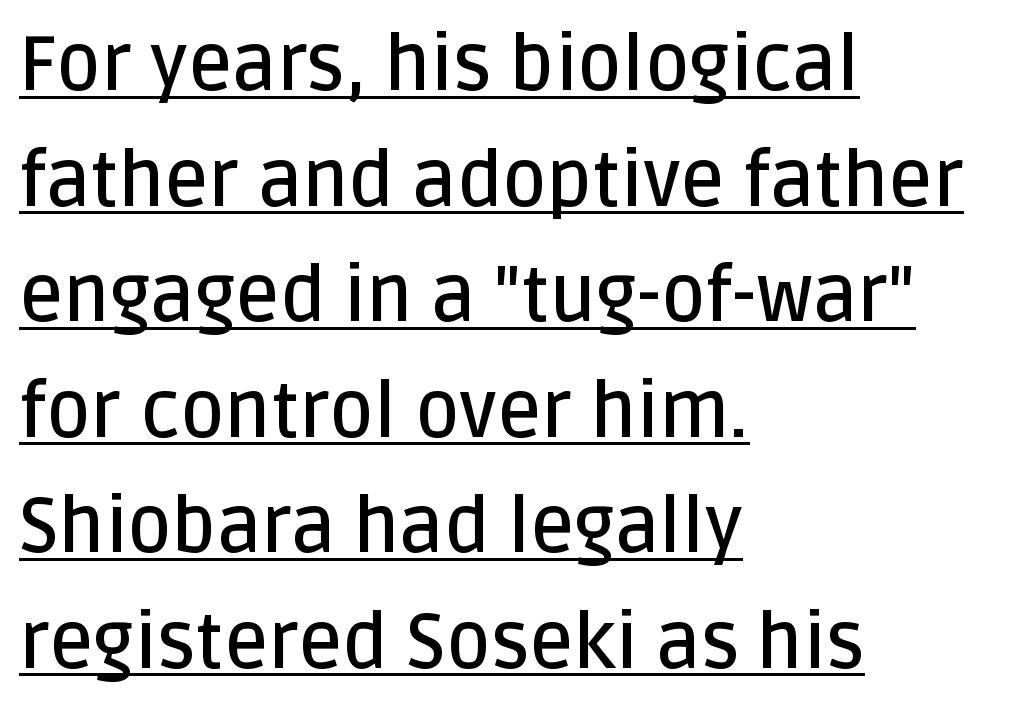
{"serif": "no", "italic": "no", "bold": "semi", "weight": "semibold", "width": "normal", "stroke_contrast": "low", "x_height": "large", "monospaced": "no", "underline": "yes", "align": "left", "line_spacing": "normal", "line_spacing_ratio": 1.52, "letter_spacing": "normal", "letter_spacing_em": 0.0, "glyph_px": 76}
